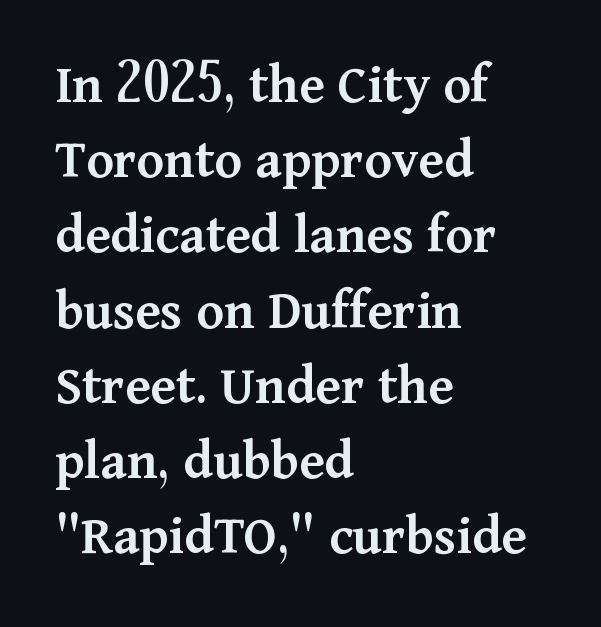
{"serif": "yes", "italic": "no", "bold": "semi", "weight": "semibold", "width": "normal", "stroke_contrast": "medium", "x_height": "medium", "monospaced": "no", "underline": "no", "align": "left", "line_spacing": "normal", "line_spacing_ratio": 1.32, "letter_spacing": "normal", "letter_spacing_em": 0.0, "glyph_px": 57}
